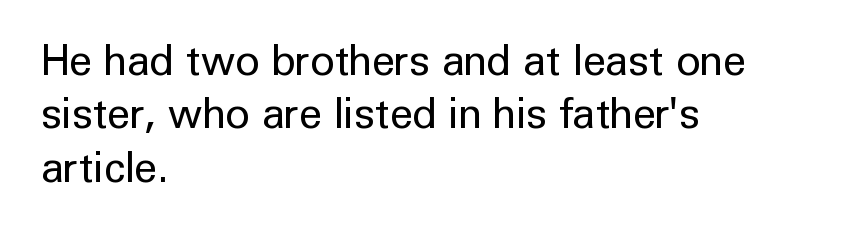
{"serif": "no", "italic": "no", "bold": "no", "weight": "regular", "width": "normal", "stroke_contrast": "low", "x_height": "medium", "monospaced": "no", "underline": "no", "align": "left", "line_spacing": "normal", "line_spacing_ratio": 1.27, "letter_spacing": "normal", "letter_spacing_em": 0.0, "glyph_px": 42}
